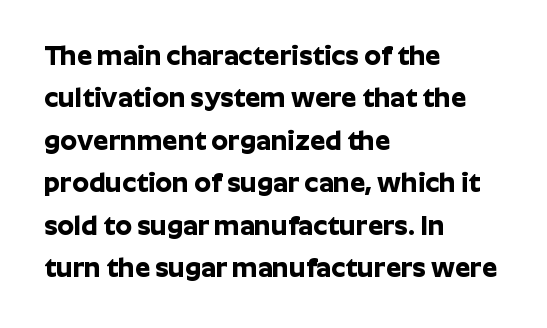
The axis of the letterforms is exactly vertical. The passage is arranged the way most books set body copy — flush left. Beneath every word, the page is bare. Summary of weight: heavy, a full bold. In terms of leading, this rendering sits right in the middle.
